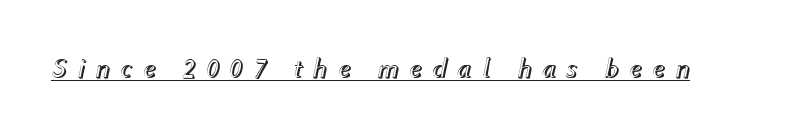
The face used here is proportionally spaced, like ordinary book or web type. These lines have a slow, spaced-out rhythm from letter to letter. Notice how a bar underscores the lettering throughout. Looking at the ascenders, they clearly lean.
